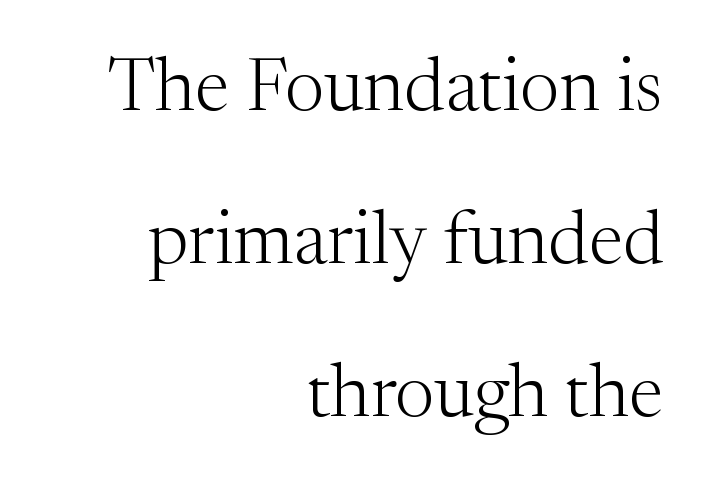
Compared with a flush-left layout, this one pins lines to the opposite, right side. Vertical spacing — loose. Stems and bowls with no extra thickness — not bold. Posture: vertical. Each letter's strokes conclude with small projecting serifs. Nobody touched the tracking dial on this one.
